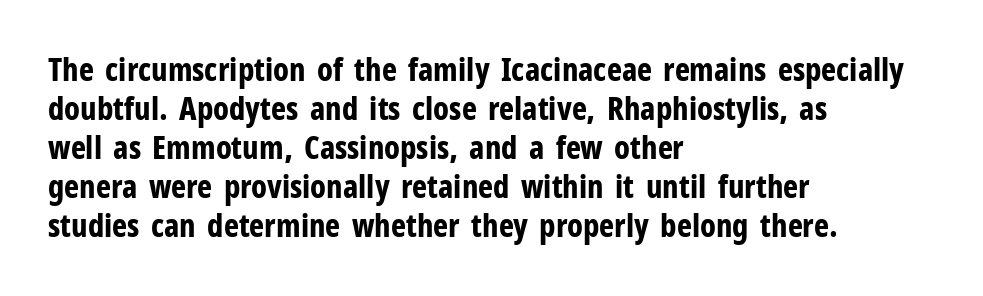
Observe the absence of serifs on each vertical stroke in this sample. If you drew a ruler down the left edge, every line would touch it. Ordinary non-slanted type is in use. Spacing verdict: proportional, widths tailored to each character. The string is rendered with underlining switched off. Standard letterfit; no display-style spreading of the glyphs.
